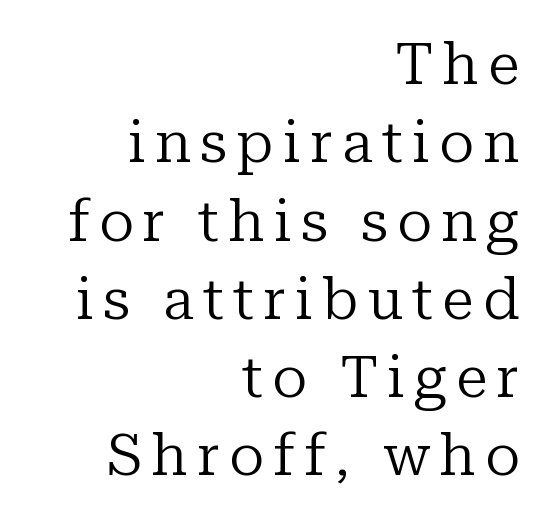
The image shows 58 px regular-weight serif type, upright; set right-aligned, normal line spacing (1.35x), not underlined; low stroke contrast and a medium x-height.
